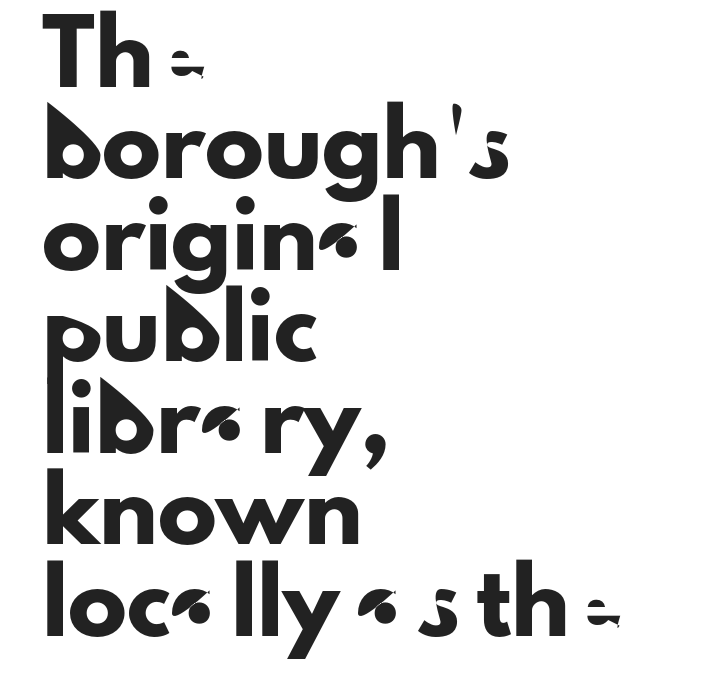
Q: Is the text italic (slanted)? A: No, it is upright.
Q: Is the typeface a serif or a sans-serif typeface? A: Sans-serif.
Q: Is the text underlined? A: No.
Q: How is the paragraph aligned? A: Left-aligned.
Q: Is the spacing between letters normal or unusually wide? A: Normal.
Q: Is the spacing between lines tight, normal or loose? A: Normal.
Q: Width (condensed, normal, or wide)? A: Normal.
Q: Stroke contrast? A: Low.
Q: x-height? A: Small.
Q: Monospaced? A: No.
